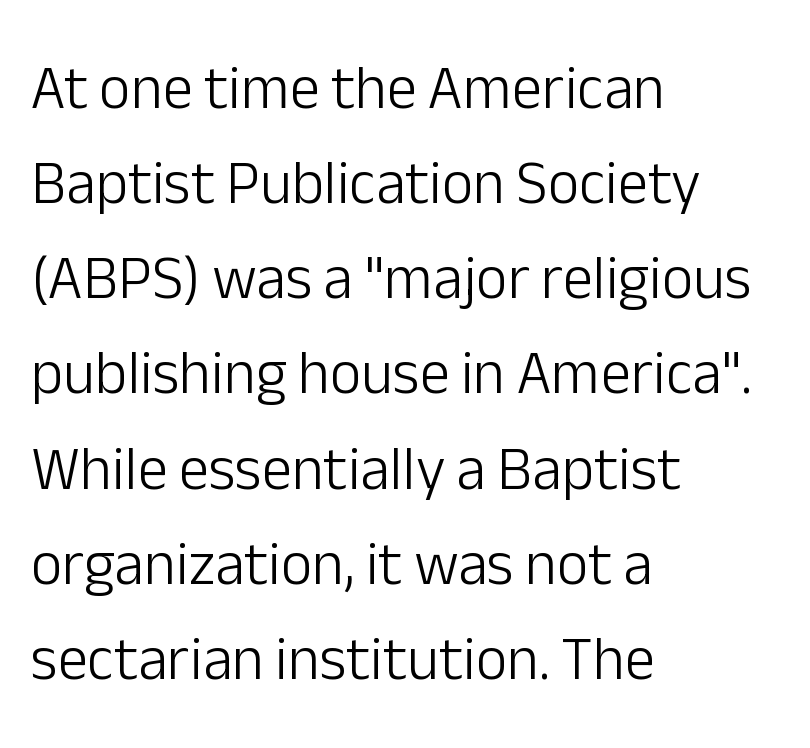
The image shows 61 px light sans-serif type, upright; set left-aligned, normal line spacing (1.56x), normal letter spacing, not underlined; low stroke contrast and a medium x-height.
